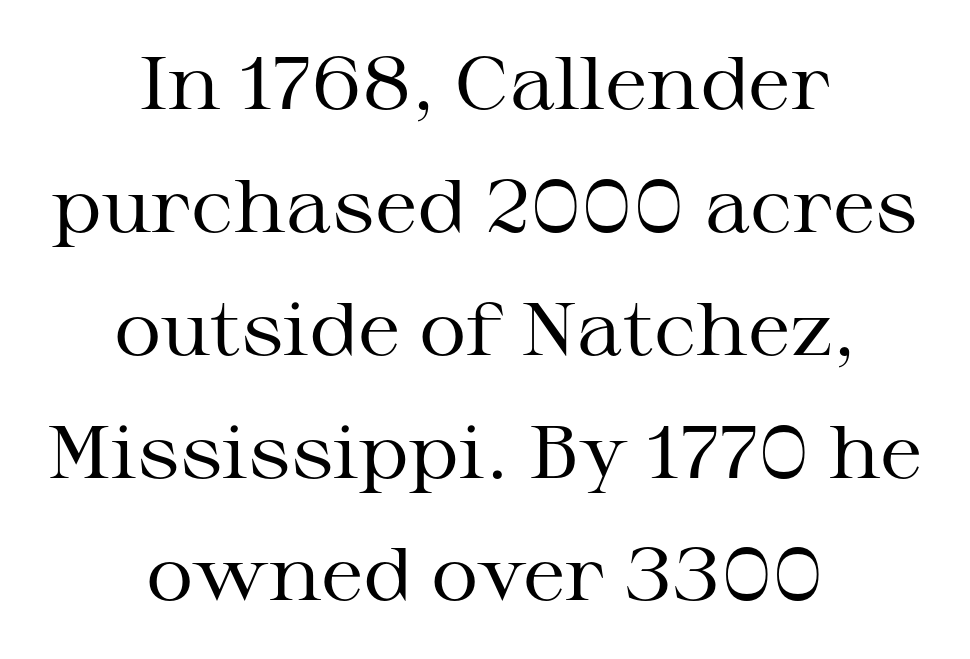
The image shows 74 px regular-weight, wide serif type, upright; set centered, normal line spacing (1.66x), normal letter spacing, not underlined; medium stroke contrast and a medium x-height.
